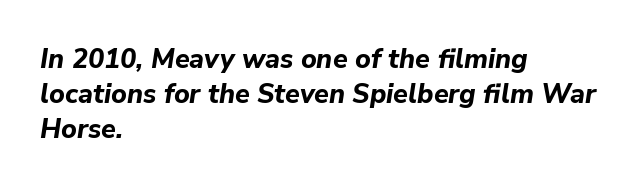
All the whitespace from short lines collects on the right. You can tell it's italic because the verticals aren't actually vertical. Glance below the letters and you will spot only blank space. Leading: standard.
